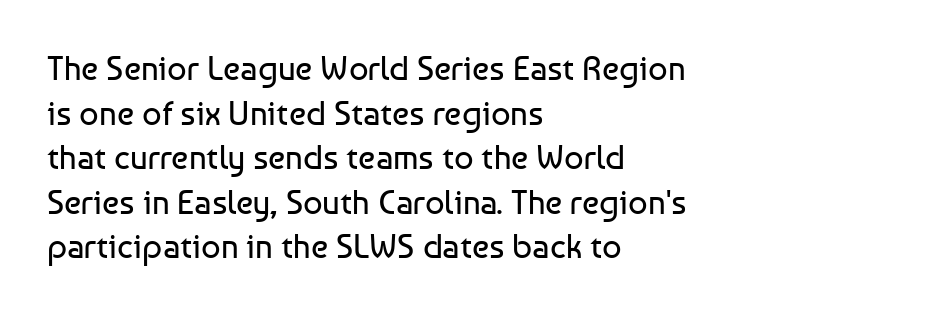
Q: Is the text bold? A: No.
Q: Is the text italic (slanted)? A: No, it is upright.
Q: Is the typeface a serif or a sans-serif typeface? A: Sans-serif.
Q: Is the text underlined? A: No.
Q: How is the paragraph aligned? A: Left-aligned.
Q: Is the spacing between letters normal or unusually wide? A: Normal.
Q: Is the spacing between lines tight, normal or loose? A: Normal.
Q: Width (condensed, normal, or wide)? A: Normal.
Q: Stroke contrast? A: Low.
Q: x-height? A: Medium.
Q: Monospaced? A: No.
